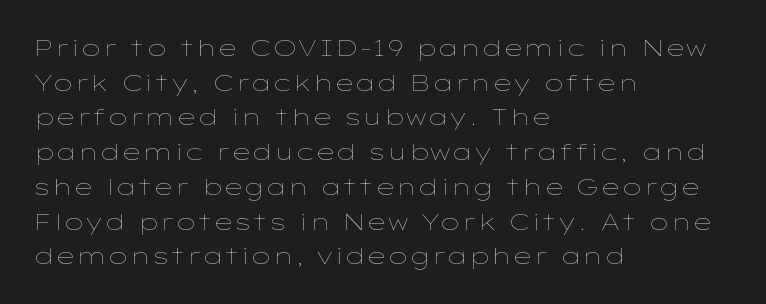
{"italic": "no", "bold": "no", "underline": "no", "align": "left", "line_spacing": "normal", "line_spacing_ratio": 1.51, "letter_spacing": "normal", "letter_spacing_em": 0.0, "glyph_px": 23}
